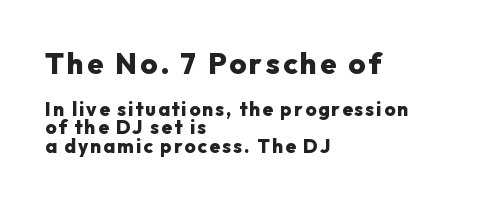
Q: Is the text bold? A: Yes.
Q: Is the text italic (slanted)? A: No, it is upright.
Q: Is the typeface a serif or a sans-serif typeface? A: Sans-serif.
Q: Is the text underlined? A: No.
Q: How is the paragraph aligned? A: Left-aligned.
Q: Is the spacing between lines tight, normal or loose? A: Tight.
Q: Which block of text is set in a larger size, the first (top) or the second (bottom)? A: The first (top) one.
Q: Width (condensed, normal, or wide)? A: Normal.
Q: Stroke contrast? A: Low.
Q: x-height? A: Medium.
Q: Monospaced? A: No.
